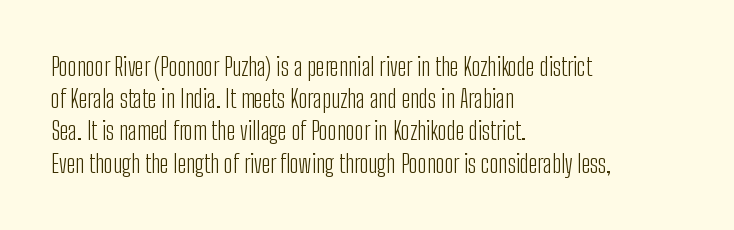
The image shows 25 px text type, upright; set left-aligned, normal line spacing (1.29x), normal letter spacing, not underlined.
